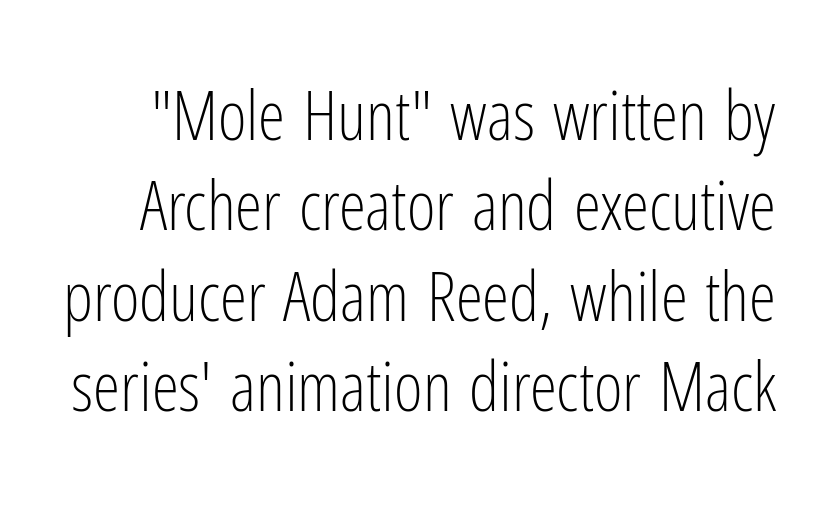
The image shows 69 px light, condensed sans-serif type, upright; set normal line spacing (1.31x), normal letter spacing, not underlined; low stroke contrast and a medium x-height.
